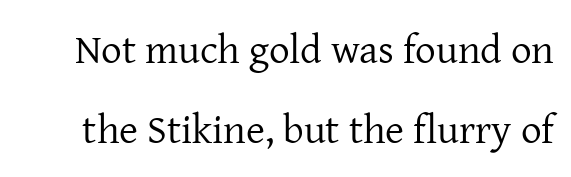
The image shows 41 px regular-weight serif type, upright; set loose line spacing (1.96x), normal letter spacing, not underlined; low stroke contrast and a medium x-height.
